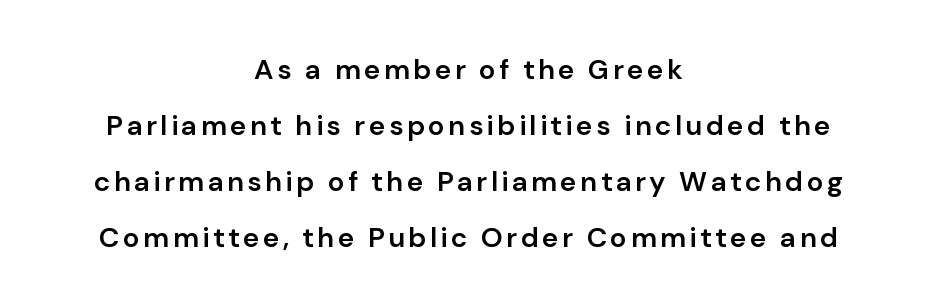
The image shows 28 px semibold sans-serif type, upright; set centered, loose line spacing (2.0x), not underlined; low stroke contrast and a medium x-height.
